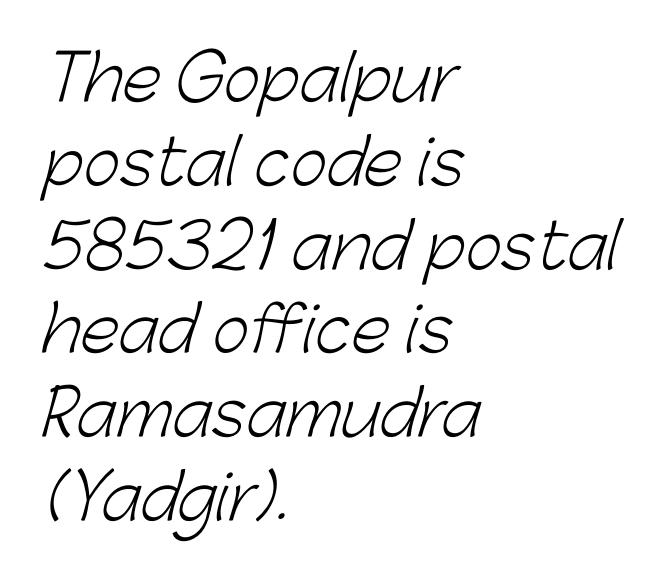
{"serif": "no", "bold": "no", "weight": "light", "width": "normal", "stroke_contrast": "low", "x_height": "medium", "monospaced": "no", "underline": "no", "align": "left", "line_spacing": "normal", "line_spacing_ratio": 1.33, "letter_spacing": "normal", "letter_spacing_em": 0.0, "glyph_px": 63}
